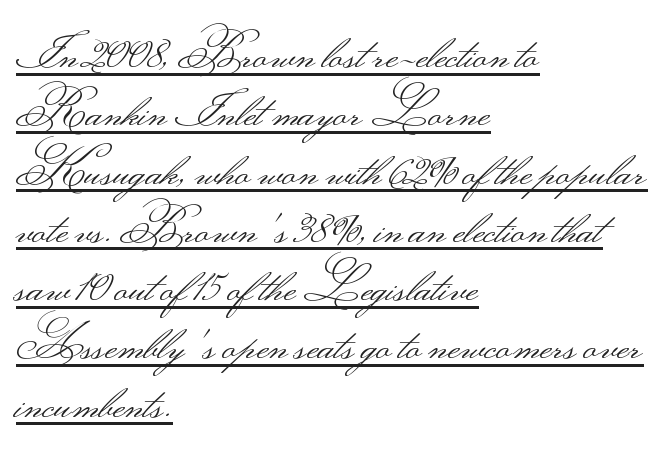
The image shows 47 px light, wide sans-serif type; set left-aligned, line spacing 1.24x, normal letter spacing, underlined; medium stroke contrast.
